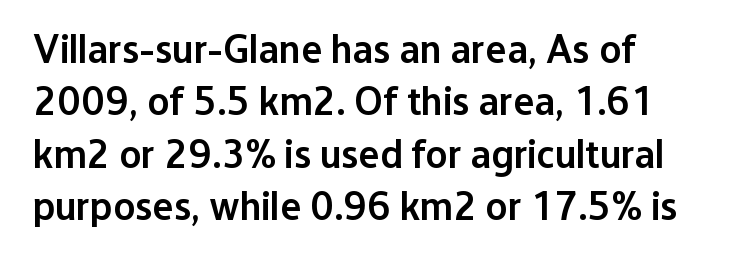
Q: Is the text bold? A: Semi-bold.
Q: Is the text italic (slanted)? A: No, it is upright.
Q: Is the typeface a serif or a sans-serif typeface? A: Sans-serif.
Q: Is the text underlined? A: No.
Q: How is the paragraph aligned? A: Left-aligned.
Q: Is the spacing between letters normal or unusually wide? A: Normal.
Q: Is the spacing between lines tight, normal or loose? A: Normal.
Q: Width (condensed, normal, or wide)? A: Normal.
Q: Stroke contrast? A: Low.
Q: x-height? A: Medium.
Q: Monospaced? A: No.
